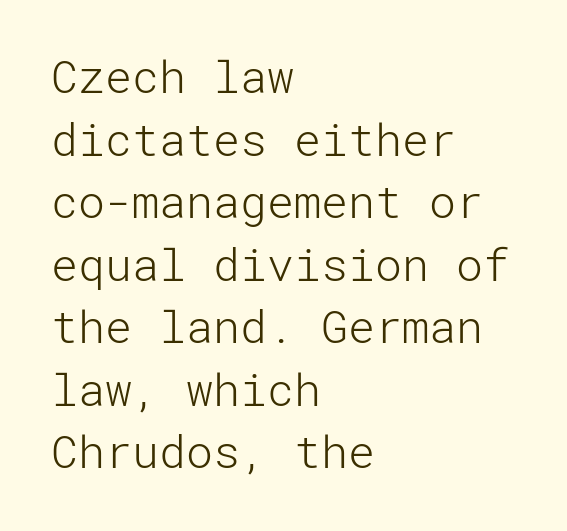
The image shows 45 px light sans-serif type, upright; set left-aligned, normal line spacing (1.39x), normal letter spacing, not underlined; low stroke contrast and a medium x-height.
